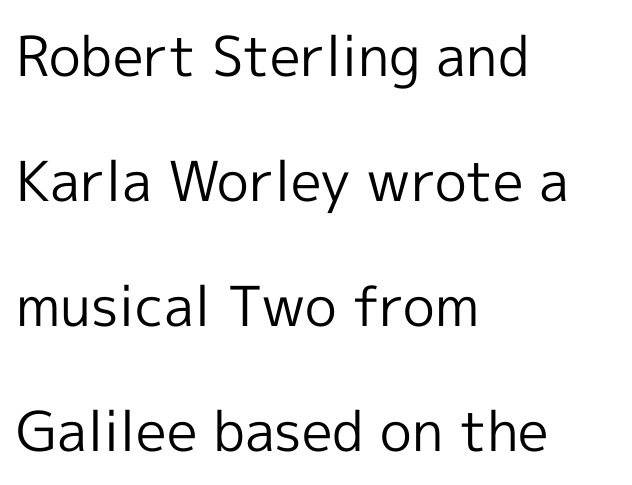
The image shows 55 px regular-weight sans-serif type, upright; set left-aligned, loose line spacing (2.27x), normal letter spacing, not underlined; a medium x-height.
